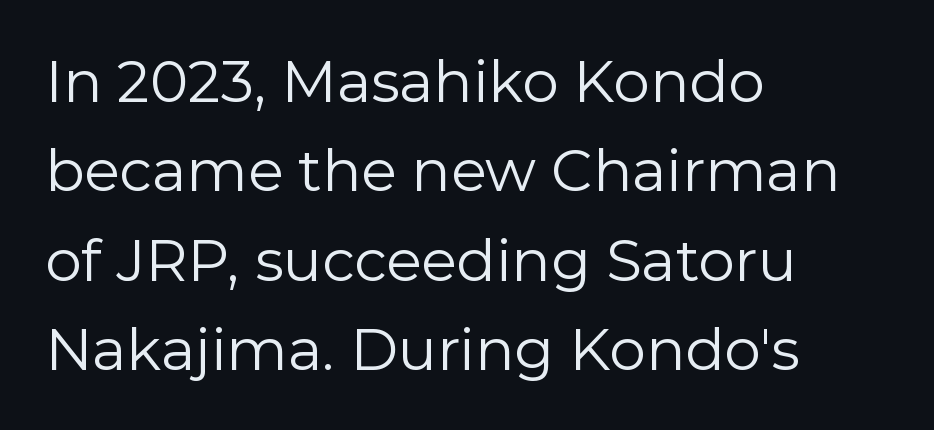
{"serif": "no", "italic": "no", "bold": "no", "weight": "regular", "width": "normal", "x_height": "medium", "monospaced": "no", "underline": "no", "align": "left", "line_spacing": "normal", "line_spacing_ratio": 1.54, "letter_spacing": "normal", "letter_spacing_em": 0.0, "glyph_px": 58}
